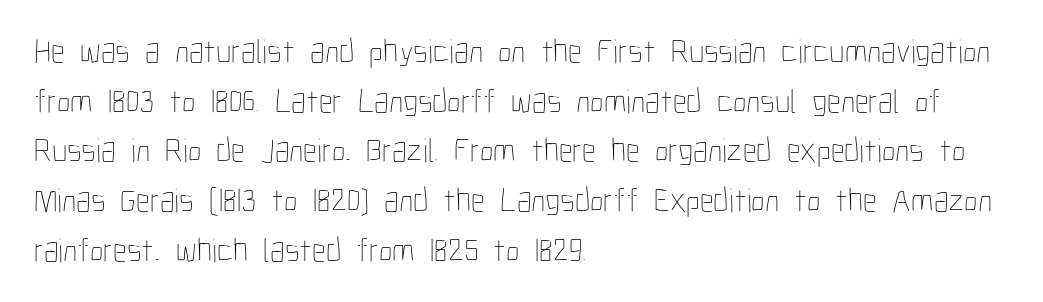
{"italic": "no", "bold": "no", "weight": "thin", "width": "condensed", "stroke_contrast": "low", "x_height": "medium", "monospaced": "no", "underline": "no", "align": "left", "line_spacing": "normal", "line_spacing_ratio": 1.46, "letter_spacing": "normal", "letter_spacing_em": 0.0, "glyph_px": 34}
